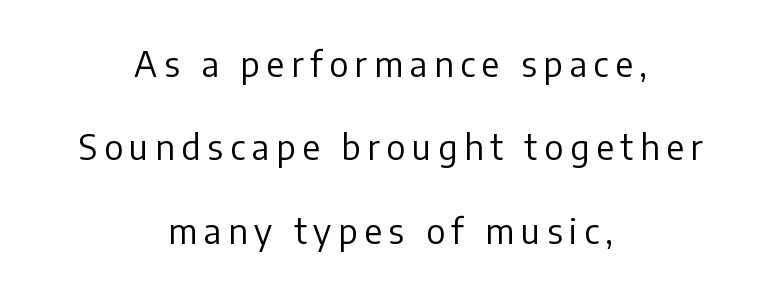
{"serif": "no", "italic": "no", "bold": "no", "weight": "regular", "width": "normal", "stroke_contrast": "low", "x_height": "medium", "monospaced": "no", "underline": "no", "align": "center", "line_spacing": "loose", "line_spacing_ratio": 2.45, "letter_spacing": "wide", "letter_spacing_em": 0.2, "glyph_px": 34}
